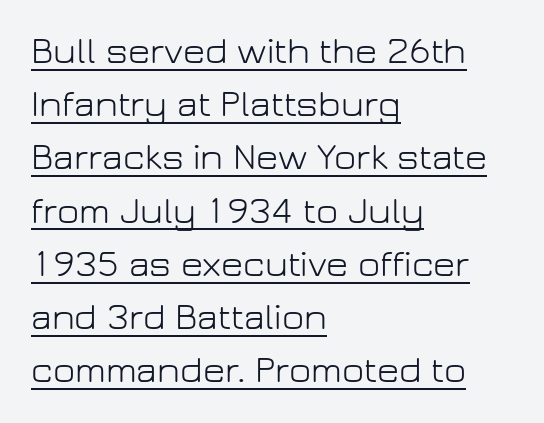
Q: Is the text bold? A: No.
Q: Is the text italic (slanted)? A: No, it is upright.
Q: Is the typeface a serif or a sans-serif typeface? A: Sans-serif.
Q: Is the text underlined? A: Yes.
Q: How is the paragraph aligned? A: Left-aligned.
Q: Is the spacing between letters normal or unusually wide? A: Normal.
Q: Is the spacing between lines tight, normal or loose? A: Normal.
Q: Width (condensed, normal, or wide)? A: Normal.
Q: Stroke contrast? A: Low.
Q: x-height? A: Medium.
Q: Monospaced? A: No.
